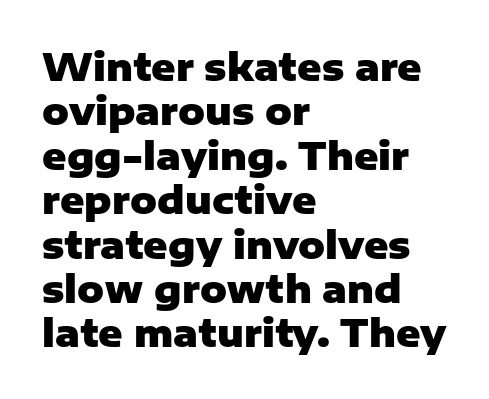
The foot of each line stays bare and open. These lines were composed using upright roman letters. This sample is left-justified, so line endings fall wherever the words run out. The letters carry no serifs — their stems end cleanly without finishing strokes. The passage shown is typed in a proportional face where columns would drift.
